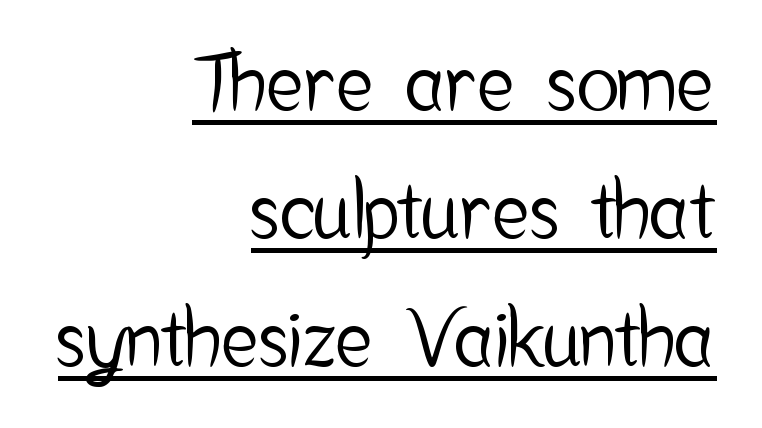
These lines are rendered in a variable-pitch font. The paragraph has a hard right edge and a soft left edge. Note: no serifs on the glyphs. The lettering holds an erect, upright posture throughout.
